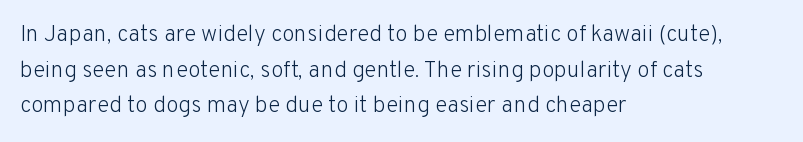
Q: Is the text bold? A: No.
Q: Is the text italic (slanted)? A: No, it is upright.
Q: Is the text underlined? A: No.
Q: How is the paragraph aligned? A: Left-aligned.
Q: Is the spacing between letters normal or unusually wide? A: Normal.
Q: Is the spacing between lines tight, normal or loose? A: Normal.
